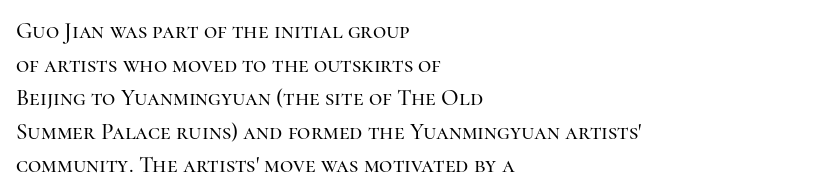
Q: Is the text italic (slanted)? A: No, it is upright.
Q: Is the text underlined? A: No.
Q: How is the paragraph aligned? A: Left-aligned.
Q: Is the spacing between letters normal or unusually wide? A: Normal.
Q: Is the spacing between lines tight, normal or loose? A: Normal.
